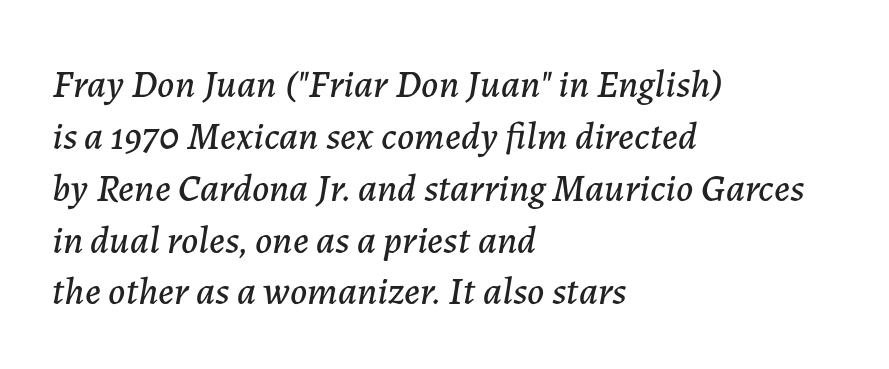
If you drew a line through each stem, it would be angled. The vertical gap from one line to the next is medium. The rendering uses natural spacing where letterforms have individual widths. If you drew a ruler down the left edge, every line would touch it. The glyphs are unaccompanied by any horizontal stroke below them.
